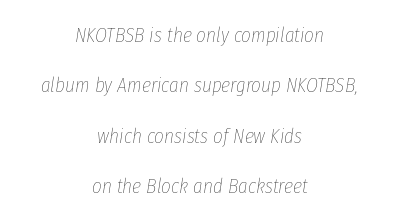
Stems and bowls with no extra thickness — not bold. Glance below the letters and you will spot only blank space. There's an unmistakable incline to the writing here. In CSS terms this would be text-align: center. Standard letterfit; no display-style spreading of the glyphs. Vertically, the passage feels expansive, rows floating well apart.
